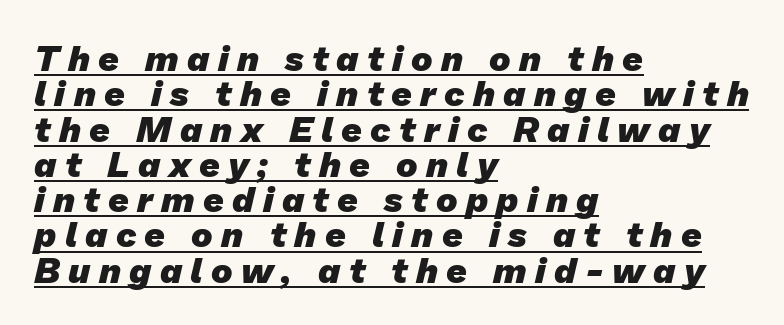
How are the letters spaced? Widely, with obvious added tracking. Its strokes are broad and dark, the hallmark of bold type. Think of a printed novel: that variable character pitch is what you see here. One-word summary of the alignment: left. This block would grow much taller if given ordinary leading; it's compressed now.
